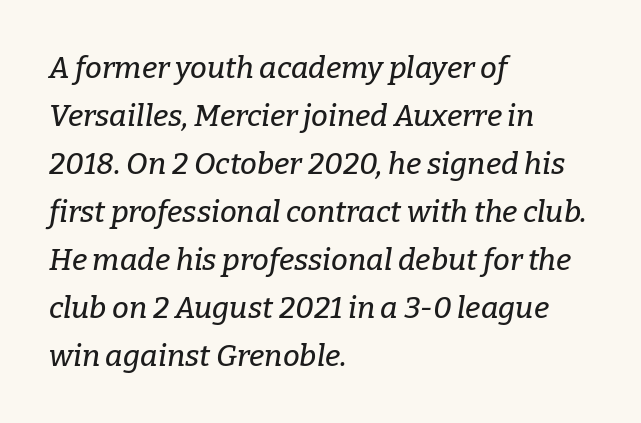
The glyphs in this specimen are seriffed. This rendering uses left alignment, leaving the right contour irregular. Students, observe: this is what conventionally led text looks like. Rule under the text: the space is simply empty. The rendering keeps characters at their native spacing.
